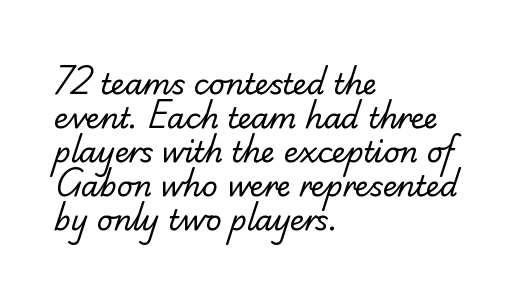
Think of a printed novel: that variable character pitch is what you see here. These lines are composed in type with serifs. Observe the ordinary spacing: letters are neighbours, not strangers. The font is comparable to plain body text, perhaps lighter. The foot of each line stays bare and open.
